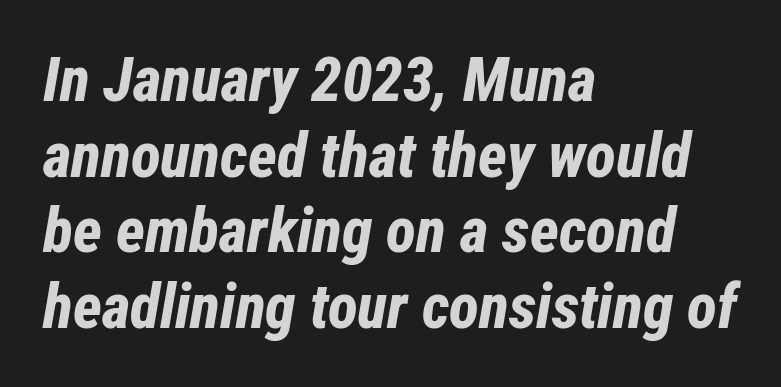
Q: Is the text bold? A: Yes.
Q: Is the text italic (slanted)? A: Yes, it leans right by about 12 degrees.
Q: Is the text underlined? A: No.
Q: How is the paragraph aligned? A: Left-aligned.
Q: Is the spacing between letters normal or unusually wide? A: Normal.
Q: Width (condensed, normal, or wide)? A: Condensed.
Q: Stroke contrast? A: Low.
Q: x-height? A: Medium.
Q: Monospaced? A: No.
